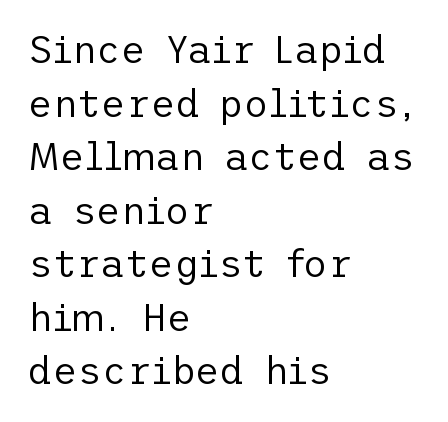
{"serif": "no", "italic": "no", "bold": "no", "weight": "regular", "width": "normal", "stroke_contrast": "low", "x_height": "medium", "underline": "no", "align": "left", "line_spacing": "normal", "line_spacing_ratio": 1.41, "letter_spacing": "normal", "letter_spacing_em": 0.0, "glyph_px": 38}
